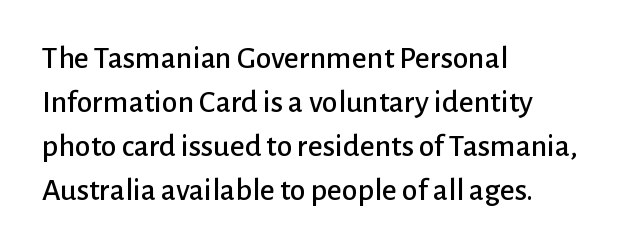
{"serif": "no", "italic": "no", "width": "normal", "stroke_contrast": "low", "x_height": "medium", "monospaced": "no", "underline": "no", "align": "left", "line_spacing": "normal", "line_spacing_ratio": 1.38, "letter_spacing": "normal", "letter_spacing_em": 0.0, "glyph_px": 32}
